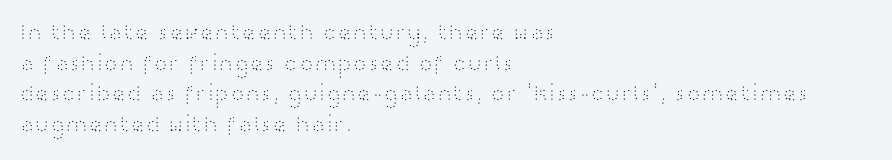
The image shows 23 px text type, upright; set left-aligned, normal line spacing (1.33x), normal letter spacing, not underlined.
